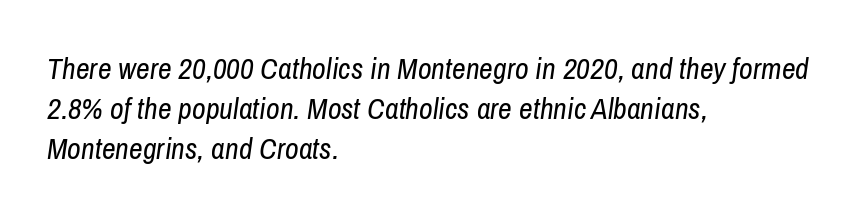
{"italic": "yes", "lean": "right", "slant_degrees": 8, "bold": "no", "weight": "regular", "width": "condensed", "stroke_contrast": "low", "x_height": "medium", "monospaced": "no", "underline": "no", "align": "left", "line_spacing": "normal", "line_spacing_ratio": 1.34, "letter_spacing": "normal", "letter_spacing_em": 0.0, "glyph_px": 30}
